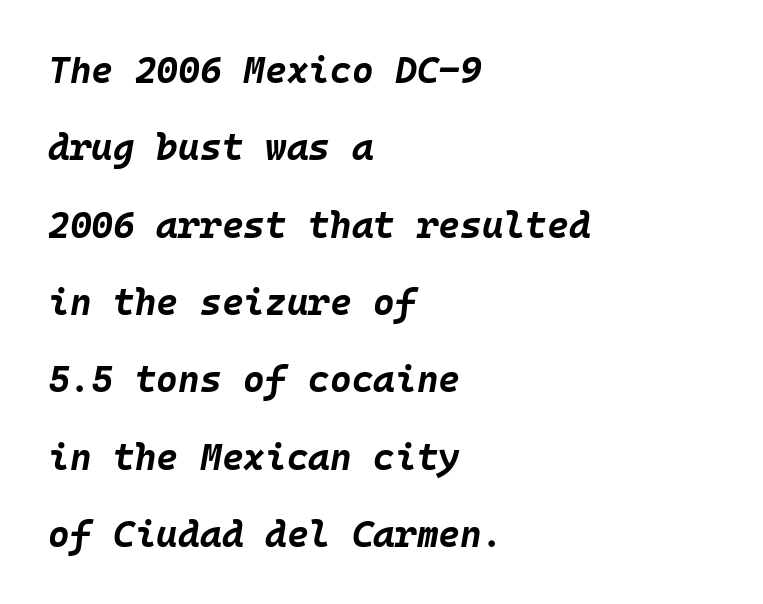
{"italic": "yes", "lean": "right", "slant_degrees": 10, "bold": "yes", "weight": "bold", "width": "normal", "stroke_contrast": "low", "x_height": "large", "monospaced": "yes", "underline": "no", "align": "left", "line_spacing": "loose", "line_spacing_ratio": 2.09, "letter_spacing": "normal", "letter_spacing_em": 0.0, "glyph_px": 37}
